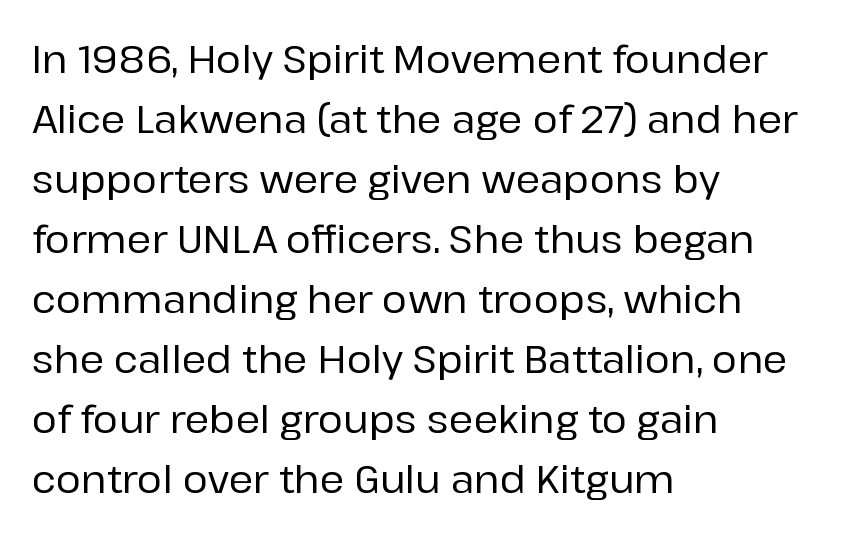
The image shows 38 px sans-serif type, upright; set left-aligned, normal line spacing (1.58x), normal letter spacing, not underlined; low stroke contrast and a medium x-height.
